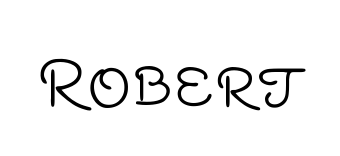
Q: Is the text bold? A: No.
Q: Is the text italic (slanted)? A: Yes.
Q: Is the typeface a serif or a sans-serif typeface? A: Sans-serif.
Q: Is the text underlined? A: No.
Q: Is the spacing between letters normal or unusually wide? A: Normal.
Q: Width (condensed, normal, or wide)? A: Normal.
Q: Stroke contrast? A: Low.
Q: x-height? A: Large.
Q: Monospaced? A: No.
